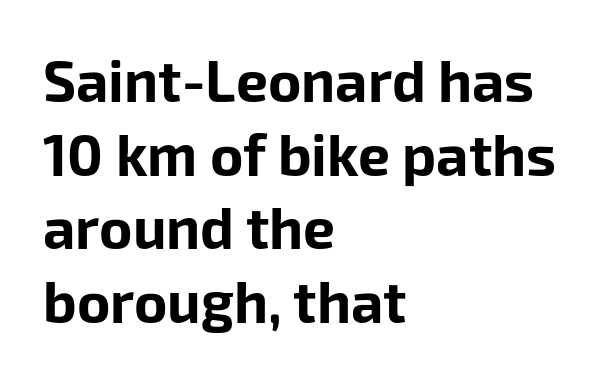
Letter spacing: default. The characters look thick and weighty, a clear bold. Looks like regular typesetting: each glyph gets only the width it needs. Nobody drew a line under any word here.
